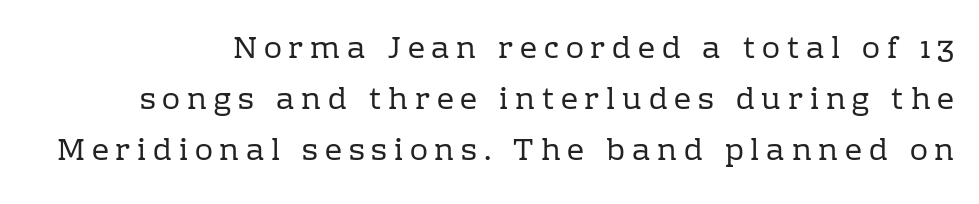
The image shows 30 px regular-weight serif type, upright; set normal line spacing (1.7x), unusually wide letter spacing (+0.23 em), not underlined; low stroke contrast and a medium x-height.
